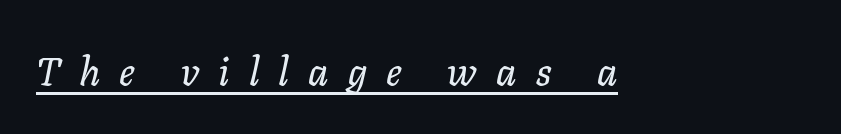
Q: Is the text italic (slanted)? A: Yes, it leans right by about 11 degrees.
Q: Is the text underlined? A: Yes.
Q: Is the spacing between letters normal or unusually wide? A: Unusually wide.
Q: Width (condensed, normal, or wide)? A: Normal.
Q: Stroke contrast? A: Low.
Q: x-height? A: Medium.
Q: Monospaced? A: No.
